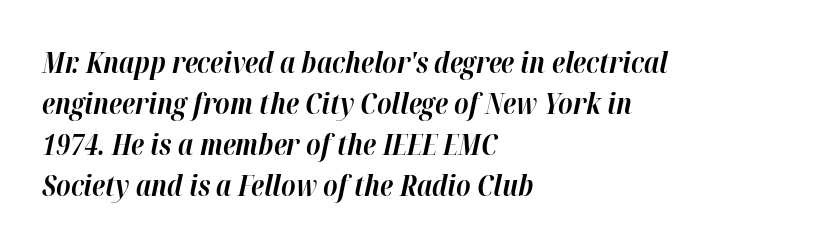
When letters slant like this, we call the style italic. The block of text has a typical density, with ordinary space between rows. The space directly below the letters is spotless. Compared with a centered layout, this one pins lines to the left instead. Heavy-handed strokes throughout: this text is bold. Honestly, the letter spacing is just normal — you wouldn't notice it.
